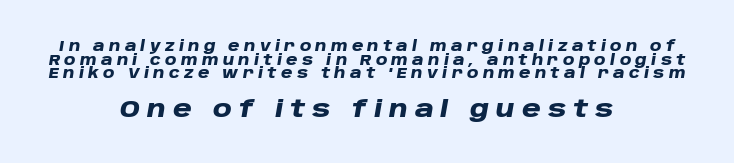
{"italic": "yes", "lean": "right", "slant_degrees": 10, "bold": "yes", "underline": "no", "align": "center", "line_spacing": "tight", "line_spacing_ratio": 0.97, "letter_spacing": "wide", "letter_spacing_em": 0.31, "larger_block": "second", "size_ratio": 1.64, "glyph_px": 23}
